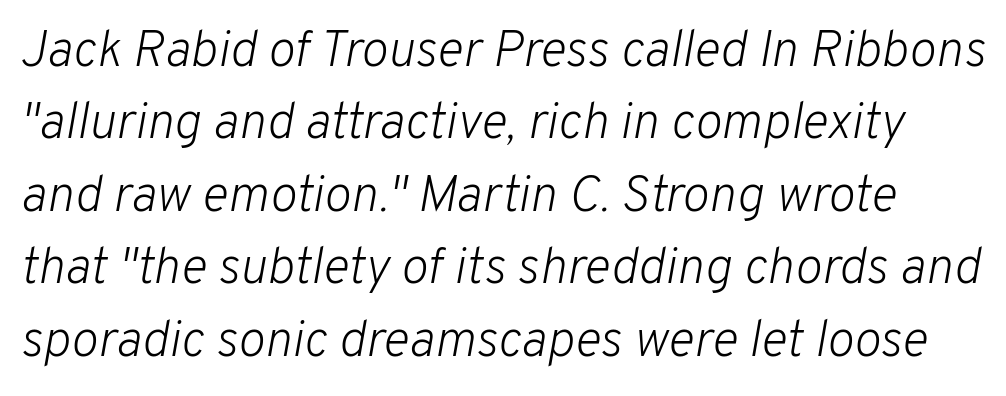
{"italic": "yes", "lean": "right", "slant_degrees": 10, "bold": "no", "weight": "light", "width": "normal", "stroke_contrast": "low", "x_height": "medium", "monospaced": "no", "underline": "no", "line_spacing": "normal", "line_spacing_ratio": 1.42, "letter_spacing": "normal", "letter_spacing_em": 0.0, "glyph_px": 51}
